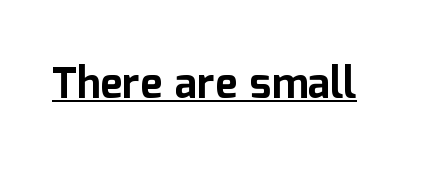
Typographically, this falls in the sans-serif category. Spacing between characters is what you'd get straight out of the box. The rendering uses natural spacing where letterforms have individual widths. Looks like someone drew a line under every word here.
